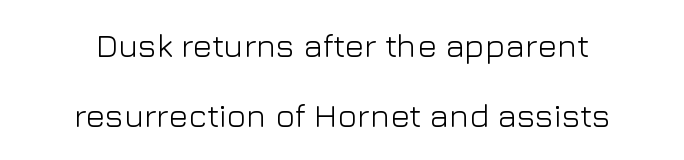
{"serif": "no", "italic": "no", "bold": "no", "weight": "light", "width": "normal", "stroke_contrast": "low", "x_height": "medium", "monospaced": "no", "underline": "no", "align": "center", "line_spacing": "loose", "line_spacing_ratio": 2.12, "letter_spacing": "normal", "letter_spacing_em": 0.0, "glyph_px": 33}
